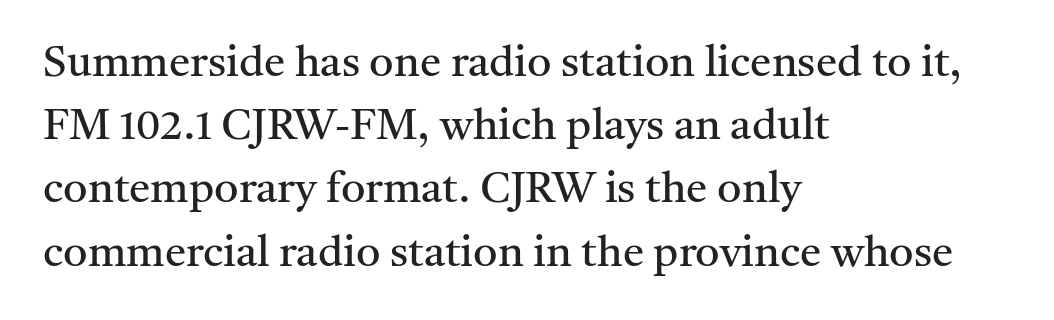
Lines of text with bare space underneath. When letters stand straight like this, we call the style roman or upright. Note: serifs present on the glyphs. The block of text has a typical density, with ordinary space between rows.
